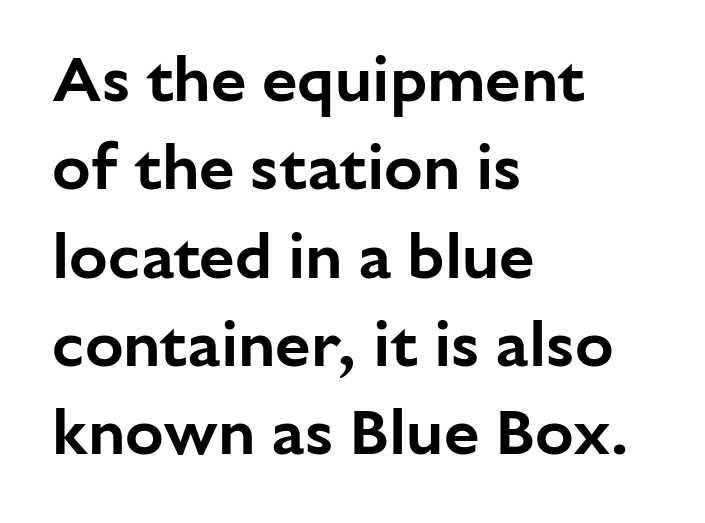
Q: Is the text italic (slanted)? A: No, it is upright.
Q: Is the typeface a serif or a sans-serif typeface? A: Sans-serif.
Q: Is the text underlined? A: No.
Q: How is the paragraph aligned? A: Left-aligned.
Q: Is the spacing between letters normal or unusually wide? A: Normal.
Q: Is the spacing between lines tight, normal or loose? A: Normal.
Q: Width (condensed, normal, or wide)? A: Normal.
Q: Stroke contrast? A: Low.
Q: x-height? A: Medium.
Q: Monospaced? A: No.
